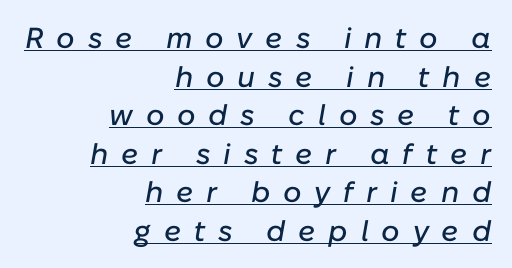
The image shows 29 px text type, italic (leaning right); set right-aligned, normal line spacing (1.33x), unusually wide letter spacing (+0.44 em), underlined; low stroke contrast and a medium x-height.
